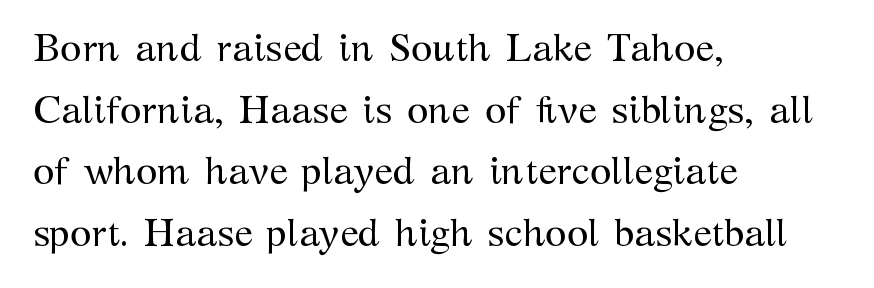
The image shows 39 px regular-weight serif type, upright; set left-aligned, normal line spacing (1.58x), normal letter spacing, not underlined; medium stroke contrast and a medium x-height.
